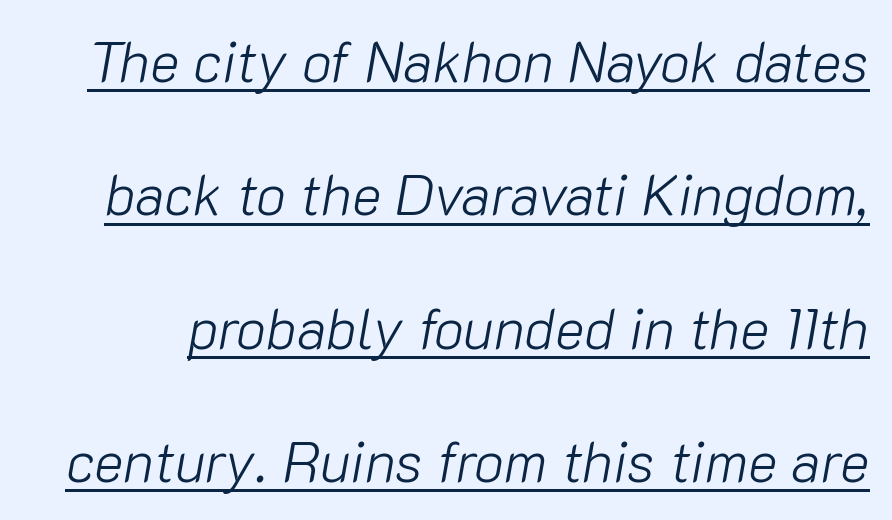
{"italic": "yes", "lean": "right", "slant_degrees": 10, "bold": "no", "weight": "light", "width": "normal", "stroke_contrast": "low", "x_height": "medium", "monospaced": "no", "underline": "yes", "line_spacing": "loose", "line_spacing_ratio": 2.38, "letter_spacing": "normal", "letter_spacing_em": 0.0, "glyph_px": 56}
